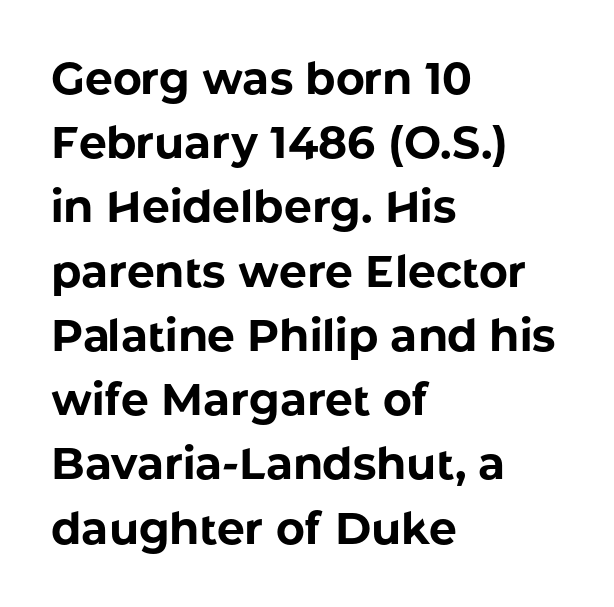
Q: Is the text bold? A: Yes.
Q: Is the text italic (slanted)? A: No, it is upright.
Q: Is the typeface a serif or a sans-serif typeface? A: Sans-serif.
Q: Is the text underlined? A: No.
Q: How is the paragraph aligned? A: Left-aligned.
Q: Is the spacing between letters normal or unusually wide? A: Normal.
Q: Is the spacing between lines tight, normal or loose? A: Normal.
Q: Width (condensed, normal, or wide)? A: Normal.
Q: Stroke contrast? A: Low.
Q: x-height? A: Medium.
Q: Monospaced? A: No.
